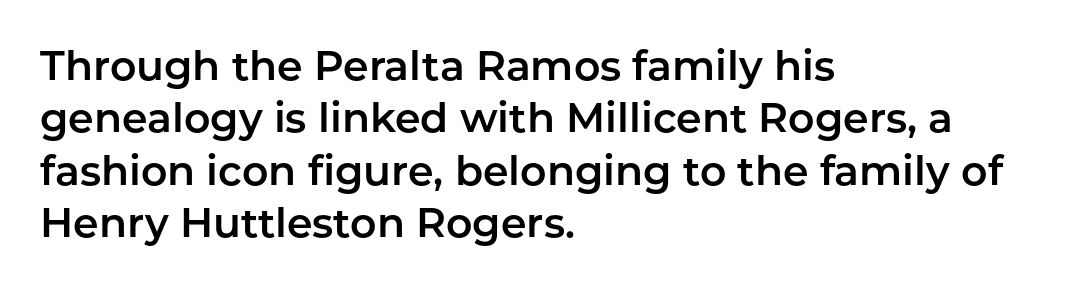
Normally led — the rows are evenly, conventionally spaced. The typeface chosen for these lines omits serifs. This rendering features lettering with no underline. These lines are set flush left with a ragged right edge.
